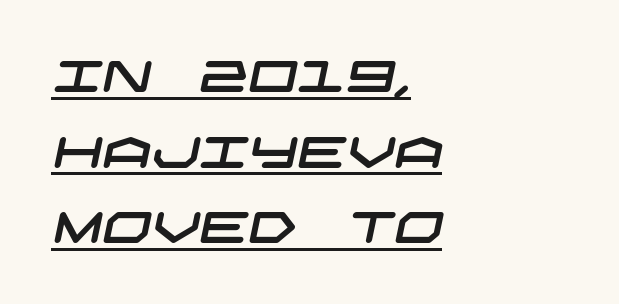
Q: Is the typeface a serif or a sans-serif typeface? A: Sans-serif.
Q: Is the text underlined? A: Yes.
Q: How is the paragraph aligned? A: Left-aligned.
Q: Is the spacing between letters normal or unusually wide? A: Normal.
Q: Width (condensed, normal, or wide)? A: Wide.
Q: Stroke contrast? A: Low.
Q: x-height? A: Large.
